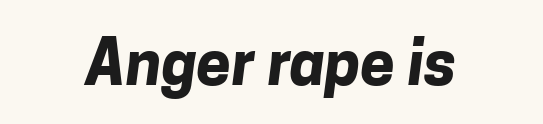
Q: Is the text bold? A: Yes.
Q: Is the typeface a serif or a sans-serif typeface? A: Sans-serif.
Q: Is the text underlined? A: No.
Q: How is the paragraph aligned? A: Centered.
Q: Is the spacing between letters normal or unusually wide? A: Normal.
Q: Width (condensed, normal, or wide)? A: Normal.
Q: Stroke contrast? A: Low.
Q: x-height? A: Medium.
Q: Monospaced? A: No.
